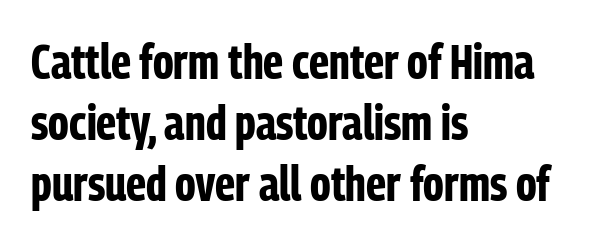
The image shows 49 px bold, condensed sans-serif type, upright; set left-aligned, normal line spacing (1.25x), normal letter spacing, not underlined; low stroke contrast and a medium x-height.
